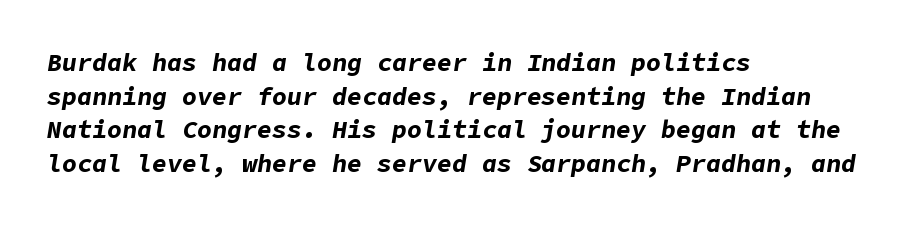
The image shows 25 px bold type, italic (leaning right); set left-aligned, normal line spacing (1.35x), normal letter spacing, not underlined.
